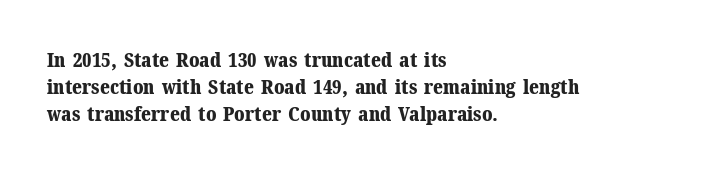
Q: Is the text bold? A: Yes.
Q: Is the text italic (slanted)? A: No, it is upright.
Q: Is the text underlined? A: No.
Q: How is the paragraph aligned? A: Left-aligned.
Q: Is the spacing between letters normal or unusually wide? A: Normal.
Q: Is the spacing between lines tight, normal or loose? A: Normal.
